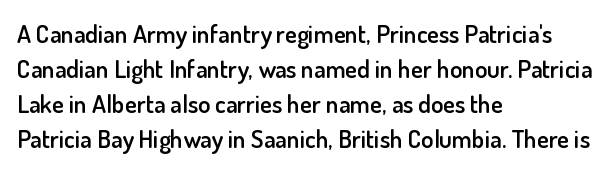
The image shows 25 px text type, upright; set left-aligned, normal line spacing (1.4x), normal letter spacing, not underlined.
